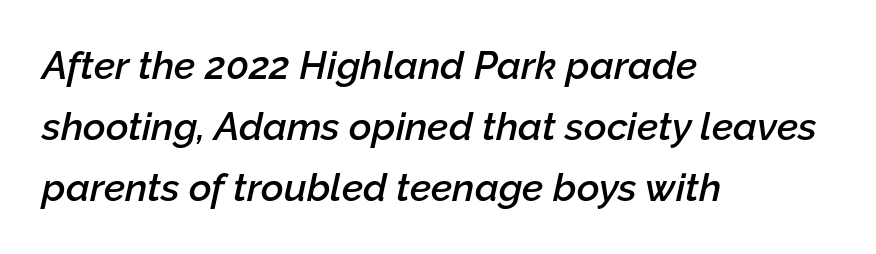
{"italic": "yes", "lean": "right", "slant_degrees": 12, "bold": "semi", "weight": "semibold", "width": "normal", "stroke_contrast": "low", "x_height": "medium", "monospaced": "no", "underline": "no", "align": "left", "line_spacing": "normal", "line_spacing_ratio": 1.57, "letter_spacing": "normal", "letter_spacing_em": 0.0, "glyph_px": 39}
